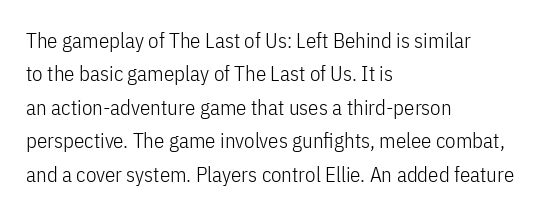
{"italic": "no", "bold": "no", "underline": "no", "align": "left", "line_spacing": "normal", "line_spacing_ratio": 1.59, "letter_spacing": "normal", "letter_spacing_em": 0.0, "glyph_px": 21}
